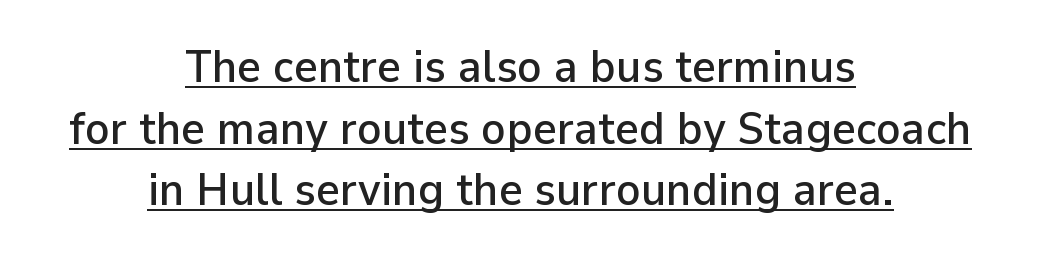
Q: Is the text italic (slanted)? A: No, it is upright.
Q: Is the typeface a serif or a sans-serif typeface? A: Sans-serif.
Q: Is the text underlined? A: Yes.
Q: How is the paragraph aligned? A: Centered.
Q: Is the spacing between letters normal or unusually wide? A: Normal.
Q: Is the spacing between lines tight, normal or loose? A: Normal.
Q: Width (condensed, normal, or wide)? A: Normal.
Q: Stroke contrast? A: Low.
Q: x-height? A: Medium.
Q: Monospaced? A: No.
